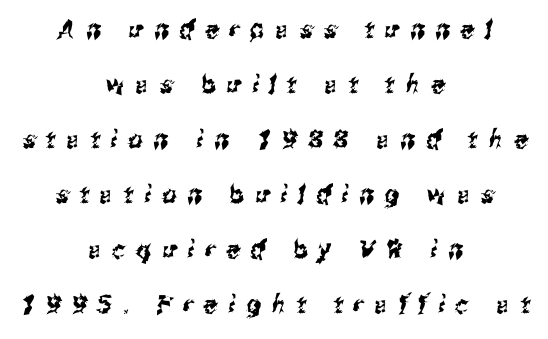
{"underline": "no", "align": "center", "line_spacing": "loose", "line_spacing_ratio": 2.2, "letter_spacing": "wide", "letter_spacing_em": 0.44, "glyph_px": 25}
